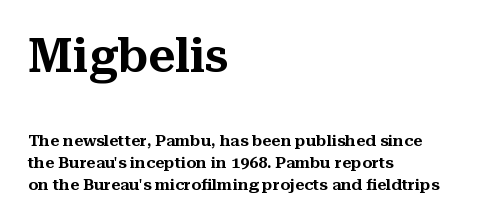
In terms of leading, this rendering sits right in the middle. A classic flush-left, rag-right setting is used for this passage. Glyph-to-glyph distance matches everyday printed text. Looks like regular typesetting: each glyph gets only the width it needs.
